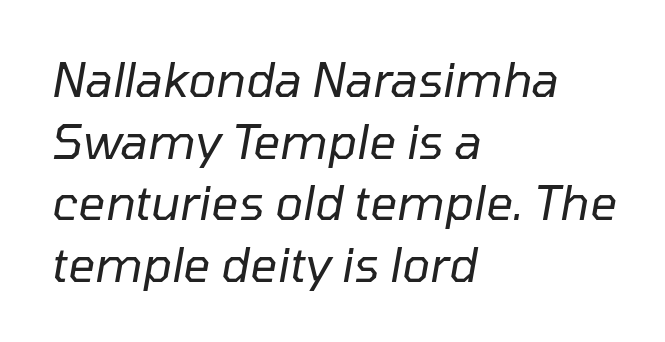
The image shows 47 px regular-weight type, italic (leaning right); set left-aligned, normal line spacing (1.31x), normal letter spacing, not underlined; low stroke contrast and a medium x-height.
